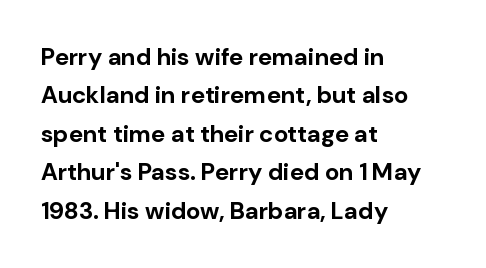
Check the space under the baseline: it is left empty. A classic flush-left, rag-right setting is used for this passage. These lines sit exactly where default settings would place them. Students, note that the glyphs here touch the page at normal intervals. The type sits square on the baseline with zero lean.
